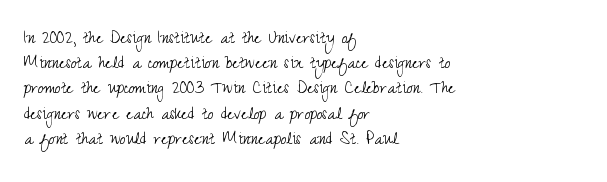
The image shows 20 px text type, upright; set left-aligned, normal line spacing (1.26x), normal letter spacing, not underlined.
